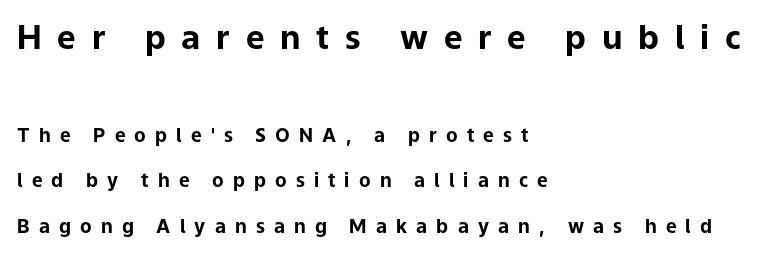
Q: Is the text bold? A: Yes.
Q: Is the text italic (slanted)? A: No, it is upright.
Q: Is the typeface a serif or a sans-serif typeface? A: Sans-serif.
Q: Is the text underlined? A: No.
Q: How is the paragraph aligned? A: Left-aligned.
Q: Is the spacing between letters normal or unusually wide? A: Unusually wide.
Q: Is the spacing between lines tight, normal or loose? A: Loose.
Q: Which block of text is set in a larger size, the first (top) or the second (bottom)? A: The first (top) one.
Q: Width (condensed, normal, or wide)? A: Normal.
Q: Stroke contrast? A: Low.
Q: x-height? A: Medium.
Q: Monospaced? A: No.
